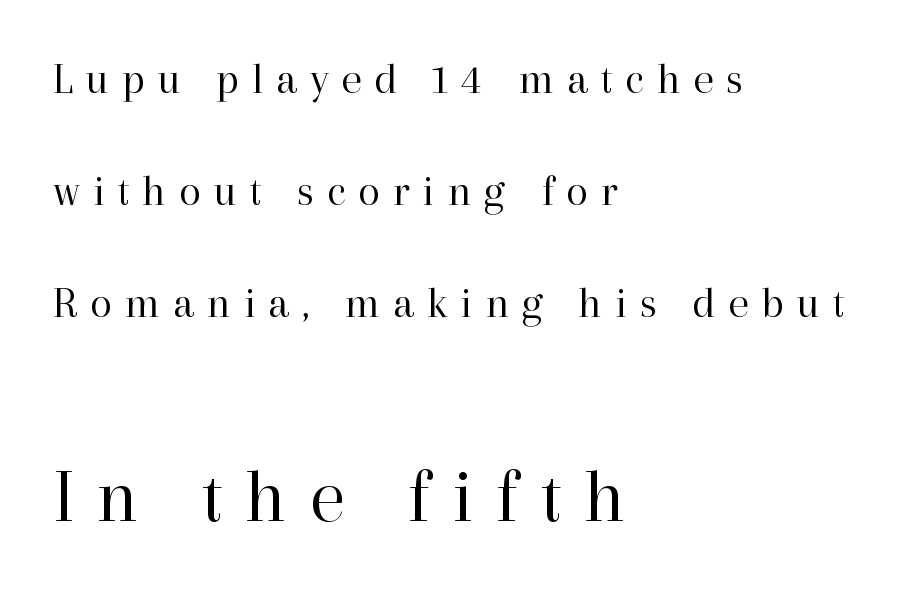
Rendered with straight, roman letterforms. Caption: expanded tracking, letters set apart. Compared with typical paragraphs, the rows here are farther apart. The rendering uses natural spacing where letterforms have individual widths. A clean baseline with only descenders dipping below it.
